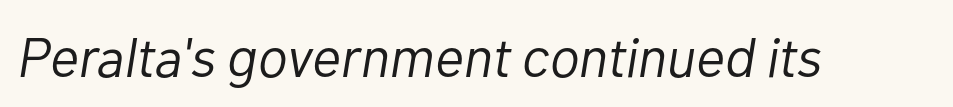
The image shows 56 px light type, italic (leaning right); set normal letter spacing, not underlined; low stroke contrast and a medium x-height.
